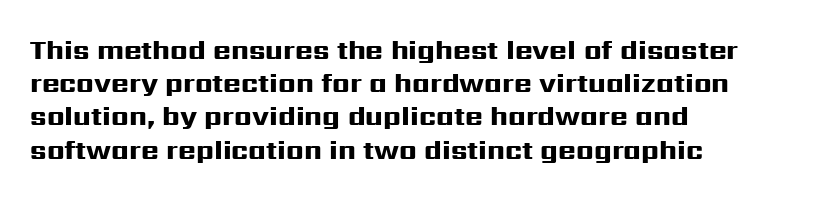
Q: Is the text bold? A: Yes.
Q: Is the text italic (slanted)? A: No, it is upright.
Q: Is the text underlined? A: No.
Q: How is the paragraph aligned? A: Left-aligned.
Q: Is the spacing between letters normal or unusually wide? A: Normal.
